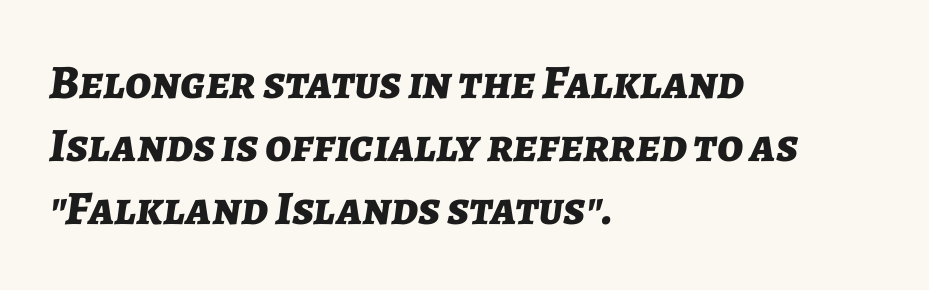
The image shows 48 px bold type, italic (leaning right); set left-aligned, normal line spacing (1.31x), normal letter spacing, not underlined; low stroke contrast and a medium x-height.
